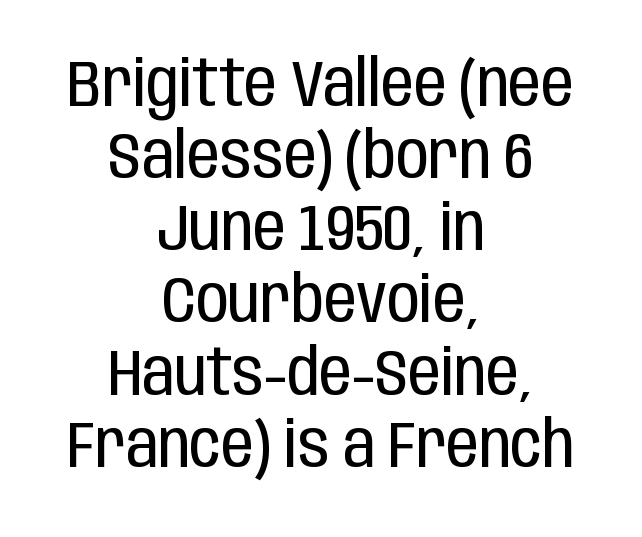
Students, observe: this is what under-led, compact text looks like. Is the type heavy? It reads as light-to-regular instead. In terms of letterspacing, this is plain default setting. Reading down the block, each line starts at a different indent, mirrored at its end. Looks like regular typesetting: each glyph gets only the width it needs. The glyphs in this specimen are sans serif.
